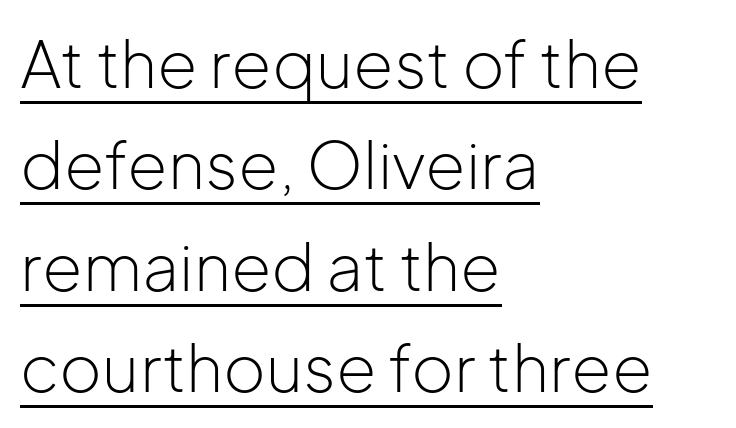
Each stroke keeps to a modest, everyday thickness or less. In CSS terms this would be text-align: left. Note the varied advance widths — an 'i' is clearly narrower than an 'm'. The leading is moderate, giving the passage an even texture. Grotesque or geometric, the face here clearly has no serifs. Underlined type.
